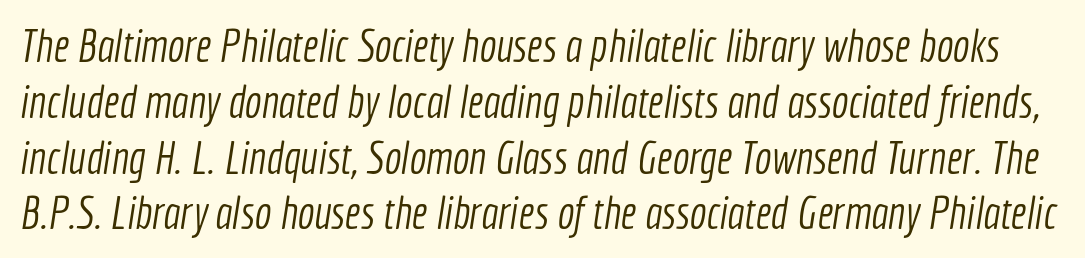
{"serif": "no", "bold": "no", "weight": "light", "width": "condensed", "x_height": "medium", "monospaced": "no", "underline": "no", "line_spacing_ratio": 1.24, "letter_spacing": "normal", "letter_spacing_em": 0.0, "glyph_px": 45}
